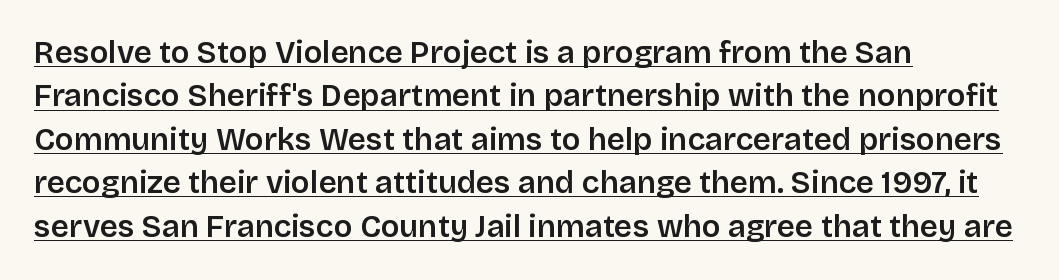
Q: Is the text bold? A: Semi-bold.
Q: Is the text italic (slanted)? A: No, it is upright.
Q: Is the typeface a serif or a sans-serif typeface? A: Sans-serif.
Q: Is the text underlined? A: Yes.
Q: How is the paragraph aligned? A: Left-aligned.
Q: Is the spacing between letters normal or unusually wide? A: Normal.
Q: Is the spacing between lines tight, normal or loose? A: Normal.
Q: Width (condensed, normal, or wide)? A: Normal.
Q: Stroke contrast? A: Low.
Q: x-height? A: Large.
Q: Monospaced? A: No.
